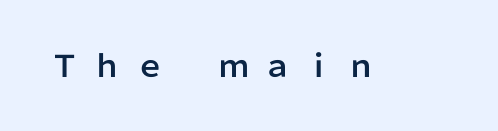
The image shows 30 px sans-serif type, upright; set unusually wide letter spacing (+0.41 em), not underlined; low stroke contrast and a medium x-height.
